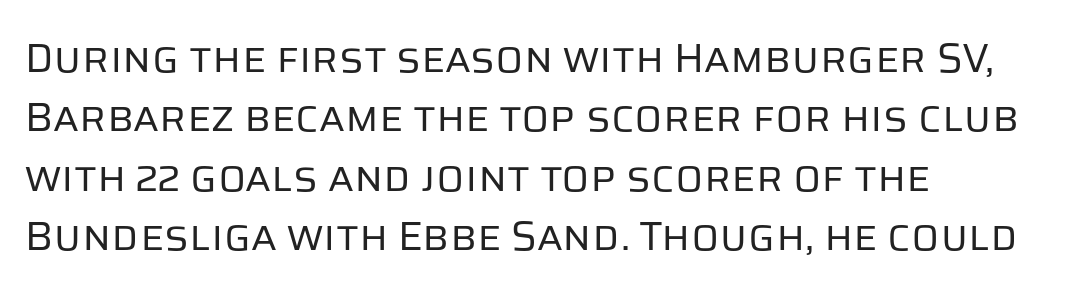
Q: Is the text bold? A: No.
Q: Is the text italic (slanted)? A: No, it is upright.
Q: Is the typeface a serif or a sans-serif typeface? A: Sans-serif.
Q: Is the text underlined? A: No.
Q: How is the paragraph aligned? A: Left-aligned.
Q: Is the spacing between letters normal or unusually wide? A: Normal.
Q: Is the spacing between lines tight, normal or loose? A: Normal.
Q: Width (condensed, normal, or wide)? A: Normal.
Q: Stroke contrast? A: Low.
Q: x-height? A: Large.
Q: Monospaced? A: No.
